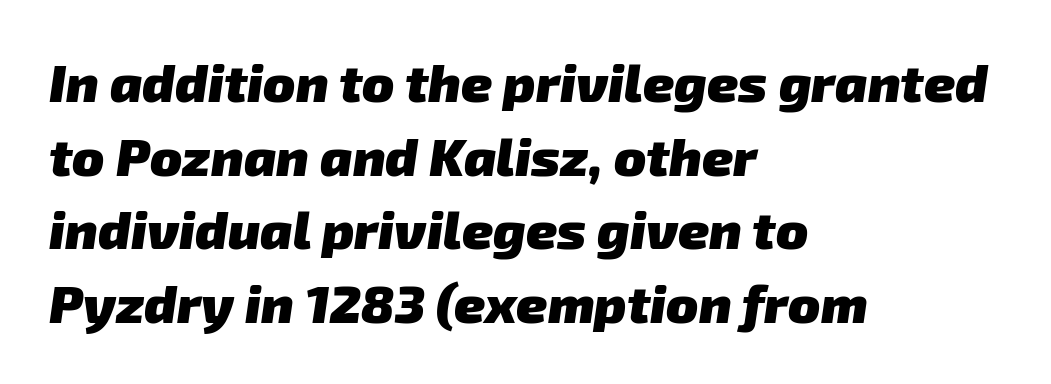
{"serif": "no", "bold": "yes", "weight": "heavy", "width": "normal", "stroke_contrast": "low", "x_height": "medium", "monospaced": "no", "underline": "no", "align": "left", "line_spacing": "normal", "line_spacing_ratio": 1.39, "letter_spacing": "normal", "letter_spacing_em": 0.0, "glyph_px": 53}
